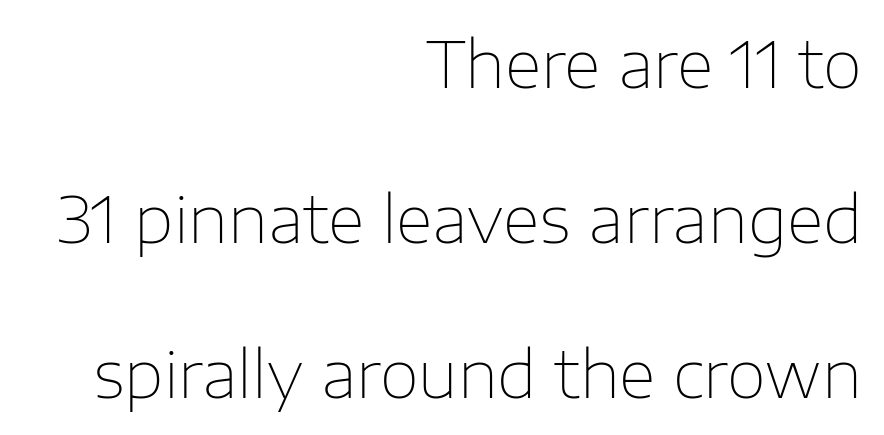
{"serif": "no", "italic": "no", "bold": "no", "weight": "thin", "width": "normal", "stroke_contrast": "low", "x_height": "medium", "monospaced": "no", "underline": "no", "align": "right", "line_spacing": "loose", "line_spacing_ratio": 2.42, "letter_spacing": "normal", "letter_spacing_em": 0.0, "glyph_px": 64}
